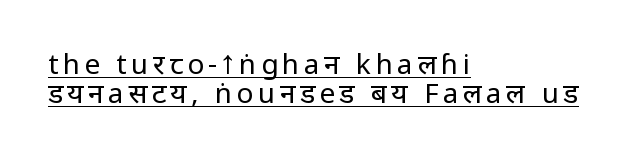
The image shows 28 px regular-weight, condensed sans-serif type, upright; set left-aligned, tight line spacing (1.04x), underlined; low stroke contrast and a large x-height.
